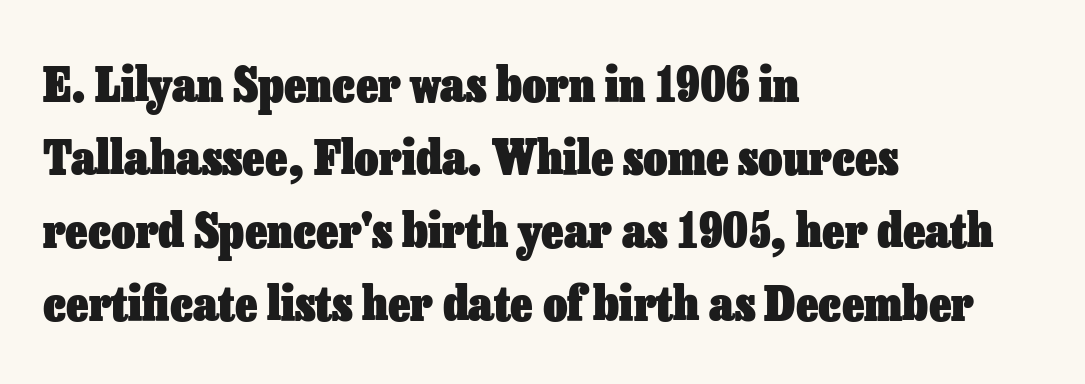
Q: Is the text bold? A: Yes.
Q: Is the text italic (slanted)? A: No, it is upright.
Q: Is the text underlined? A: No.
Q: How is the paragraph aligned? A: Left-aligned.
Q: Is the spacing between letters normal or unusually wide? A: Normal.
Q: Is the spacing between lines tight, normal or loose? A: Normal.
Q: Width (condensed, normal, or wide)? A: Normal.
Q: Stroke contrast? A: Low.
Q: x-height? A: Medium.
Q: Monospaced? A: No.
